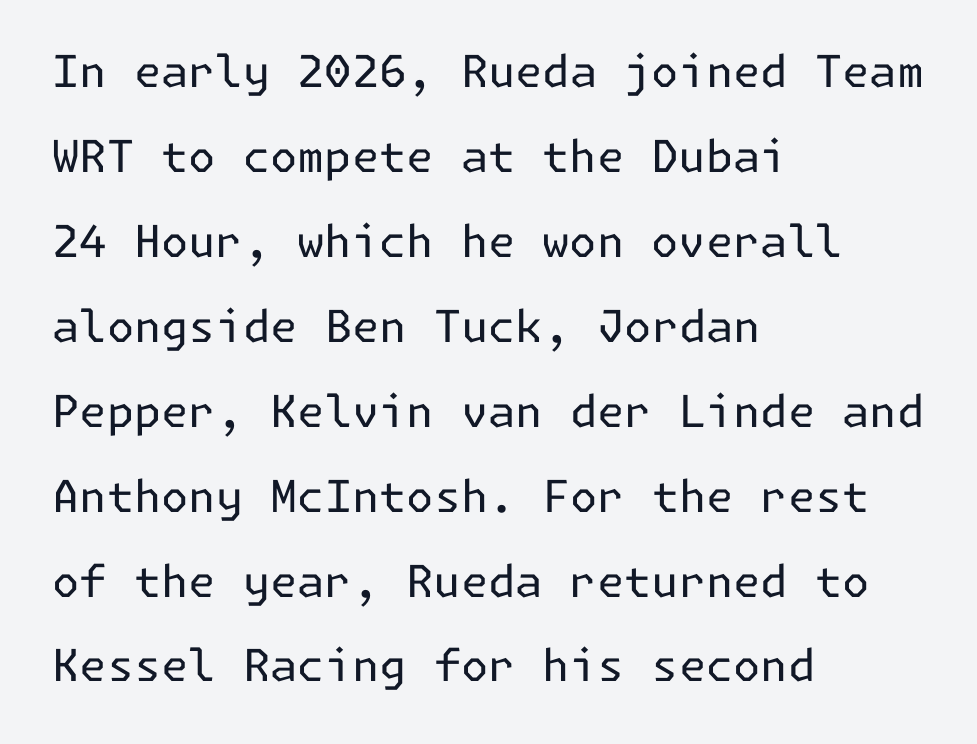
The image shows 44 px regular-weight sans-serif type, upright; set left-aligned, loose line spacing (1.93x), normal letter spacing, not underlined; low stroke contrast and a medium x-height.
